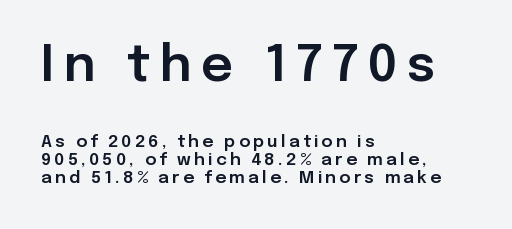
Does the bottom block carry the larger type? No, the top block does. Note: no serifs on the glyphs. Clear beneath every line of the passage. In terms of posture, this sample is upright. Left-aligned paragraph, ragged on the right.
